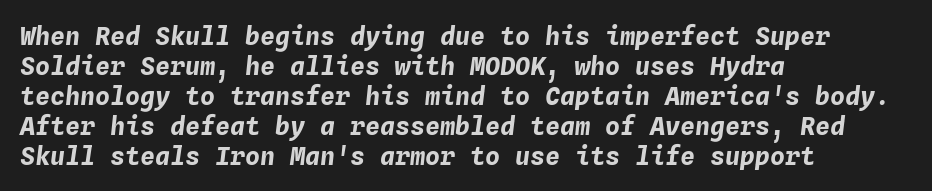
The image shows 25 px bold type, italic (leaning right); set left-aligned, line spacing 1.2x, normal letter spacing, not underlined.
